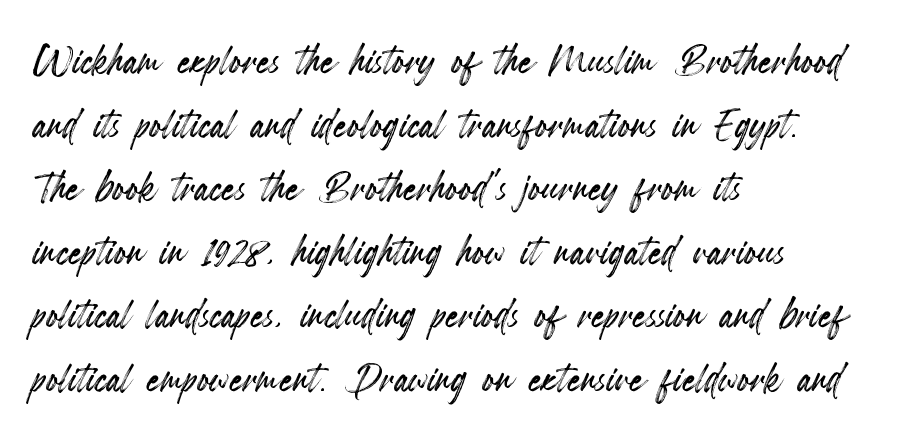
{"width": "condensed", "x_height": "small", "monospaced": "no", "underline": "no", "align": "left", "line_spacing_ratio": 1.2, "letter_spacing": "normal", "letter_spacing_em": 0.0, "glyph_px": 53}
